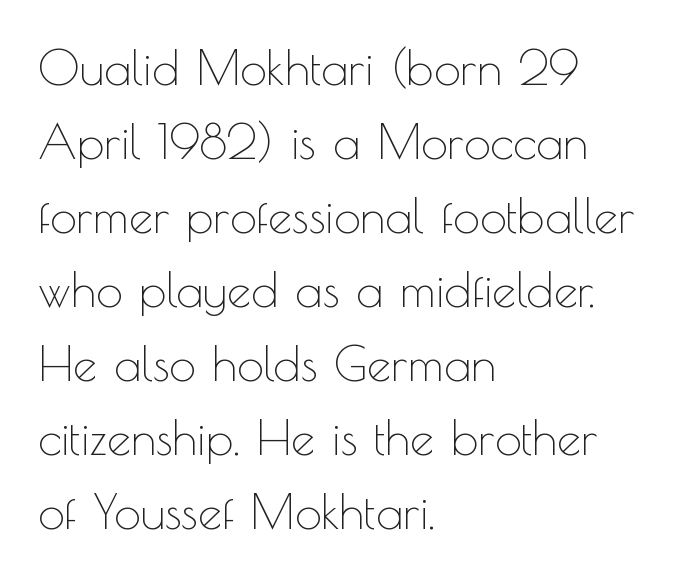
Q: Is the text bold? A: No.
Q: Is the text italic (slanted)? A: No, it is upright.
Q: Is the typeface a serif or a sans-serif typeface? A: Sans-serif.
Q: Is the text underlined? A: No.
Q: How is the paragraph aligned? A: Left-aligned.
Q: Is the spacing between letters normal or unusually wide? A: Normal.
Q: Is the spacing between lines tight, normal or loose? A: Normal.
Q: Width (condensed, normal, or wide)? A: Normal.
Q: x-height? A: Small.
Q: Monospaced? A: No.
